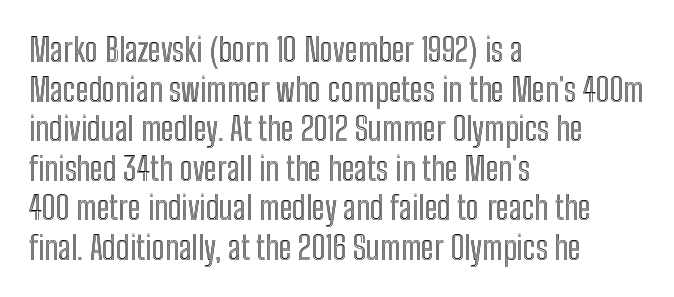
The image shows 33 px condensed type, upright; set left-aligned, line spacing 1.2x, normal letter spacing, not underlined; a medium x-height.
